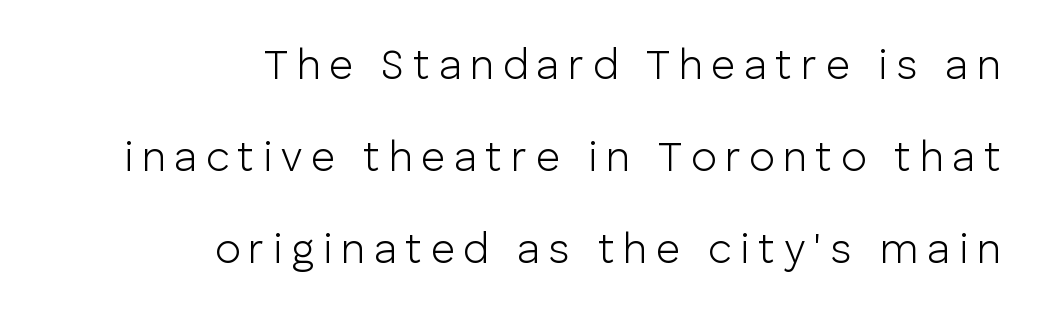
{"serif": "no", "italic": "no", "bold": "no", "weight": "light", "width": "normal", "stroke_contrast": "low", "x_height": "medium", "monospaced": "no", "underline": "no", "align": "right", "line_spacing": "loose", "line_spacing_ratio": 2.19, "letter_spacing": "wide", "letter_spacing_em": 0.2, "glyph_px": 42}
